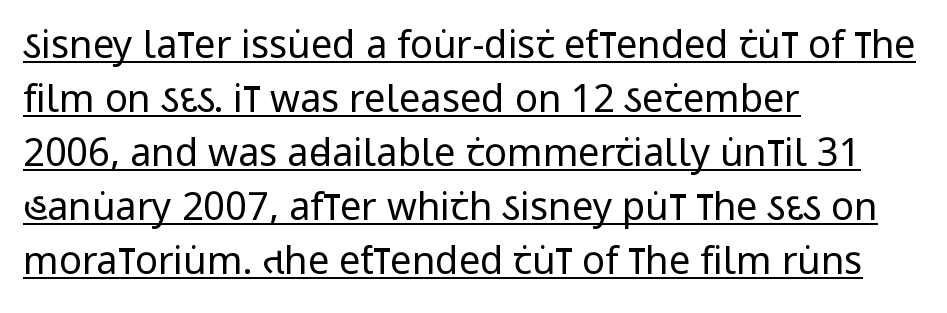
{"serif": "no", "italic": "no", "bold": "no", "weight": "regular", "width": "condensed", "stroke_contrast": "low", "x_height": "large", "monospaced": "no", "underline": "yes", "align": "left", "line_spacing": "normal", "line_spacing_ratio": 1.42, "letter_spacing": "normal", "letter_spacing_em": 0.0, "glyph_px": 38}
